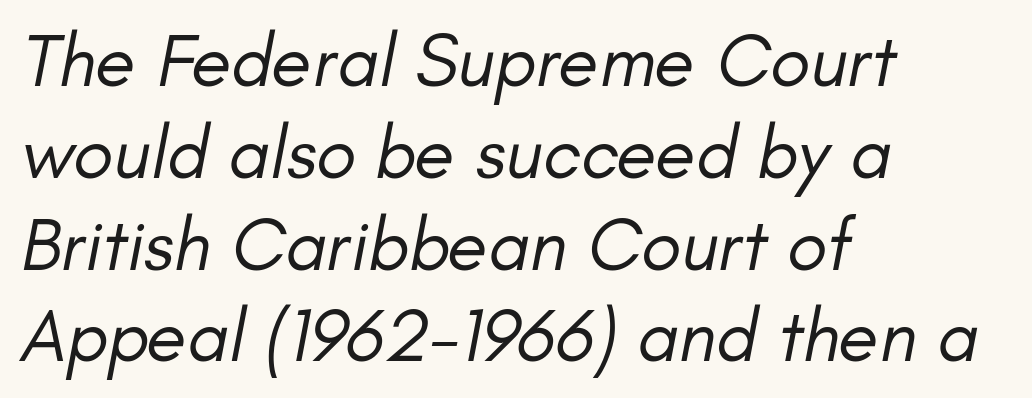
Q: Is the text bold? A: No.
Q: Is the text italic (slanted)? A: Yes, it leans right by about 11 degrees.
Q: Is the text underlined? A: No.
Q: How is the paragraph aligned? A: Left-aligned.
Q: Is the spacing between letters normal or unusually wide? A: Normal.
Q: Width (condensed, normal, or wide)? A: Normal.
Q: Stroke contrast? A: Low.
Q: x-height? A: Small.
Q: Monospaced? A: No.
